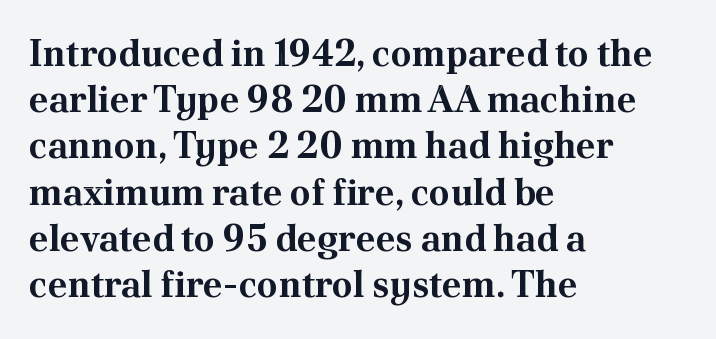
Q: Is the text bold? A: Yes.
Q: Is the text italic (slanted)? A: No, it is upright.
Q: Is the typeface a serif or a sans-serif typeface? A: Serif.
Q: Is the text underlined? A: No.
Q: How is the paragraph aligned? A: Left-aligned.
Q: Is the spacing between letters normal or unusually wide? A: Normal.
Q: Is the spacing between lines tight, normal or loose? A: Normal.
Q: Width (condensed, normal, or wide)? A: Normal.
Q: Stroke contrast? A: Medium.
Q: x-height? A: Small.
Q: Monospaced? A: No.
